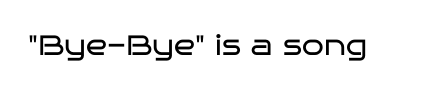
{"serif": "no", "italic": "no", "bold": "no", "weight": "regular", "width": "wide", "stroke_contrast": "low", "x_height": "large", "monospaced": "no", "underline": "no", "letter_spacing": "normal", "letter_spacing_em": 0.0, "glyph_px": 28}
